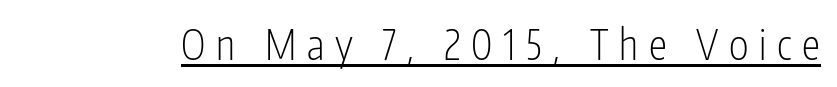
{"serif": "no", "italic": "no", "bold": "no", "weight": "light", "width": "condensed", "stroke_contrast": "low", "x_height": "medium", "monospaced": "no", "underline": "yes", "letter_spacing": "wide", "letter_spacing_em": 0.26, "glyph_px": 41}
